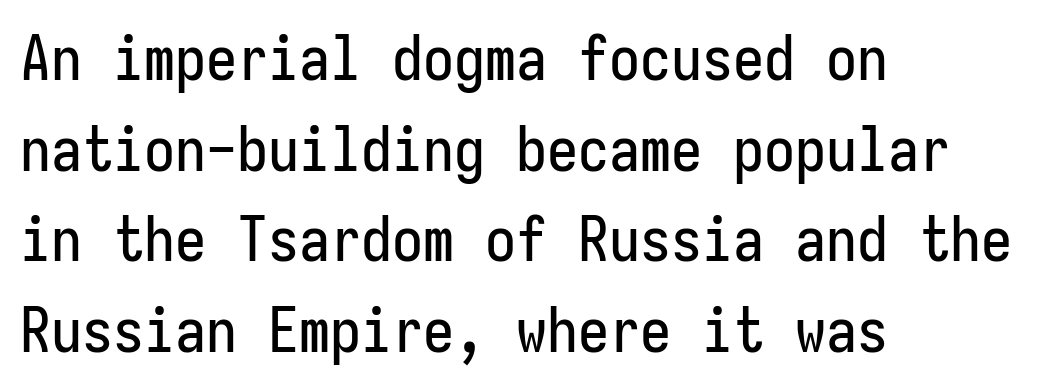
The image shows 62 px condensed sans-serif type, upright, monospaced; set left-aligned, normal line spacing (1.46x), normal letter spacing, not underlined; low stroke contrast and a medium x-height.
